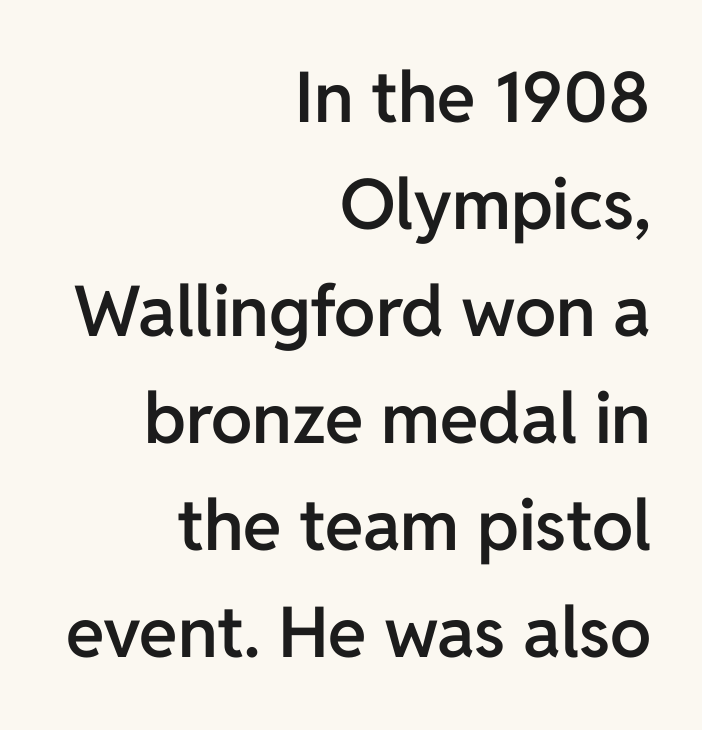
{"serif": "no", "italic": "no", "bold": "semi", "weight": "semibold", "width": "normal", "stroke_contrast": "low", "x_height": "medium", "monospaced": "no", "underline": "no", "align": "right", "line_spacing": "normal", "line_spacing_ratio": 1.53, "letter_spacing": "normal", "letter_spacing_em": 0.0, "glyph_px": 70}
